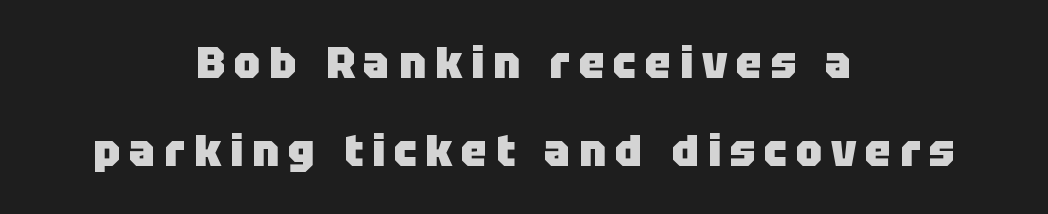
Q: Is the text bold? A: Yes.
Q: Is the text italic (slanted)? A: No, it is upright.
Q: Is the typeface a serif or a sans-serif typeface? A: Sans-serif.
Q: Is the text underlined? A: No.
Q: How is the paragraph aligned? A: Centered.
Q: Is the spacing between letters normal or unusually wide? A: Unusually wide.
Q: Is the spacing between lines tight, normal or loose? A: Loose.
Q: Width (condensed, normal, or wide)? A: Normal.
Q: Stroke contrast? A: Low.
Q: x-height? A: Large.
Q: Monospaced? A: No.
